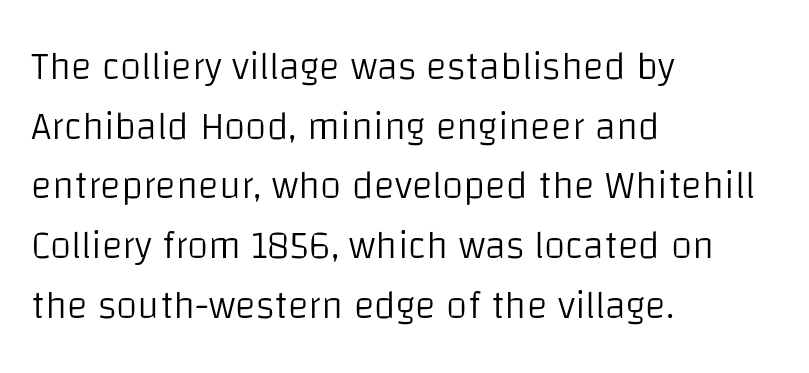
The image shows 39 px light sans-serif type, upright; set left-aligned, normal line spacing (1.53x), normal letter spacing, not underlined; low stroke contrast and a large x-height.
